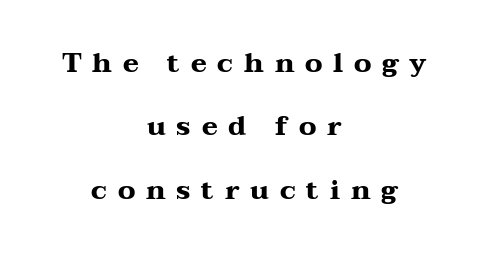
The image shows 27 px bold type, upright; set centered, loose line spacing (2.35x), unusually wide letter spacing (+0.4 em), not underlined.
